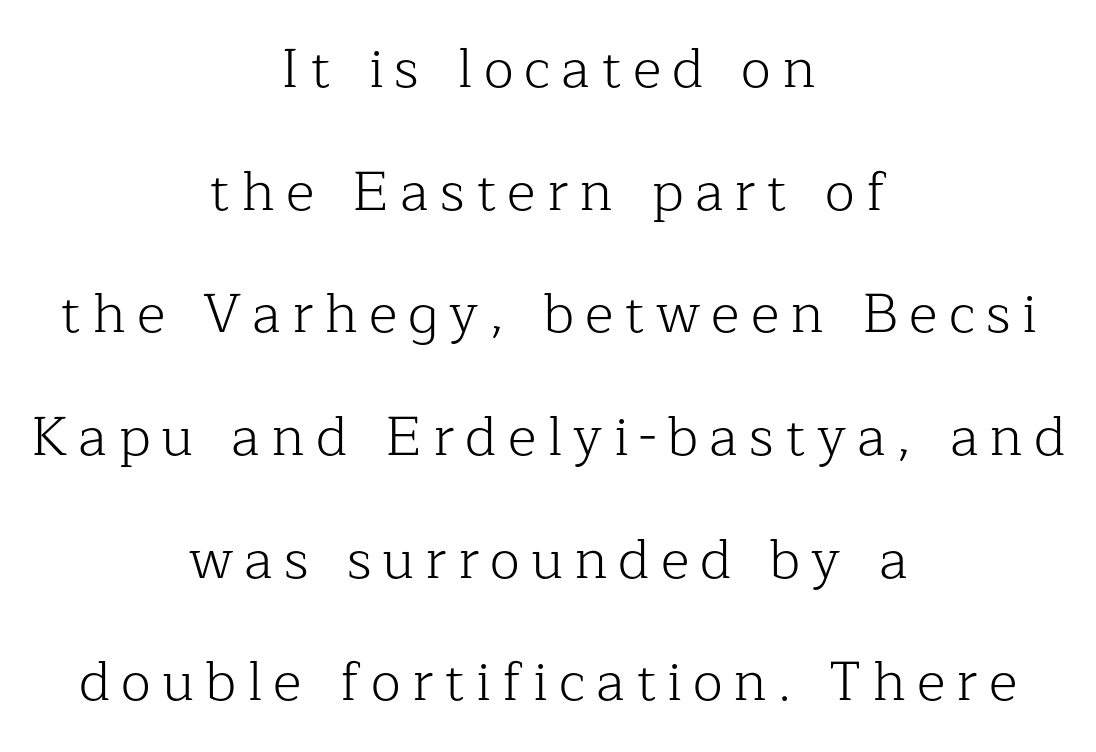
Q: Is the text bold? A: No.
Q: Is the text italic (slanted)? A: No, it is upright.
Q: Is the typeface a serif or a sans-serif typeface? A: Serif.
Q: Is the text underlined? A: No.
Q: How is the paragraph aligned? A: Centered.
Q: Is the spacing between letters normal or unusually wide? A: Unusually wide.
Q: Is the spacing between lines tight, normal or loose? A: Loose.
Q: Width (condensed, normal, or wide)? A: Normal.
Q: Stroke contrast? A: Low.
Q: x-height? A: Medium.
Q: Monospaced? A: No.
